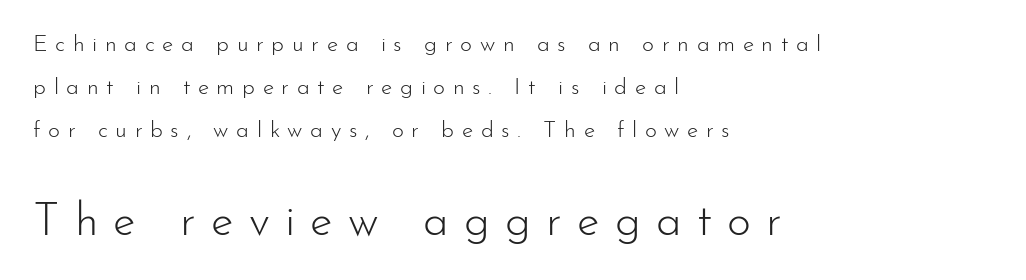
The image shows 46 px light sans-serif type, upright; set left-aligned, line spacing 1.88x, unusually wide letter spacing (+0.33 em), not underlined; the second (bottom) block is 2.0x larger; low stroke contrast and a small x-height.
